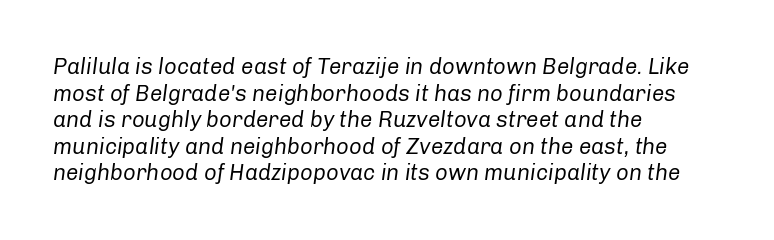
The image shows 22 px text type, italic (leaning right); set left-aligned, line spacing 1.21x, normal letter spacing, not underlined.
